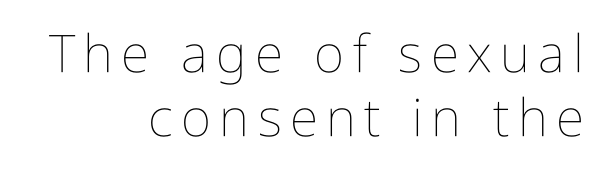
{"italic": "no", "bold": "no", "weight": "thin", "width": "condensed", "stroke_contrast": "low", "x_height": "medium", "monospaced": "no", "underline": "no", "align": "right", "line_spacing_ratio": 1.24, "glyph_px": 52}
